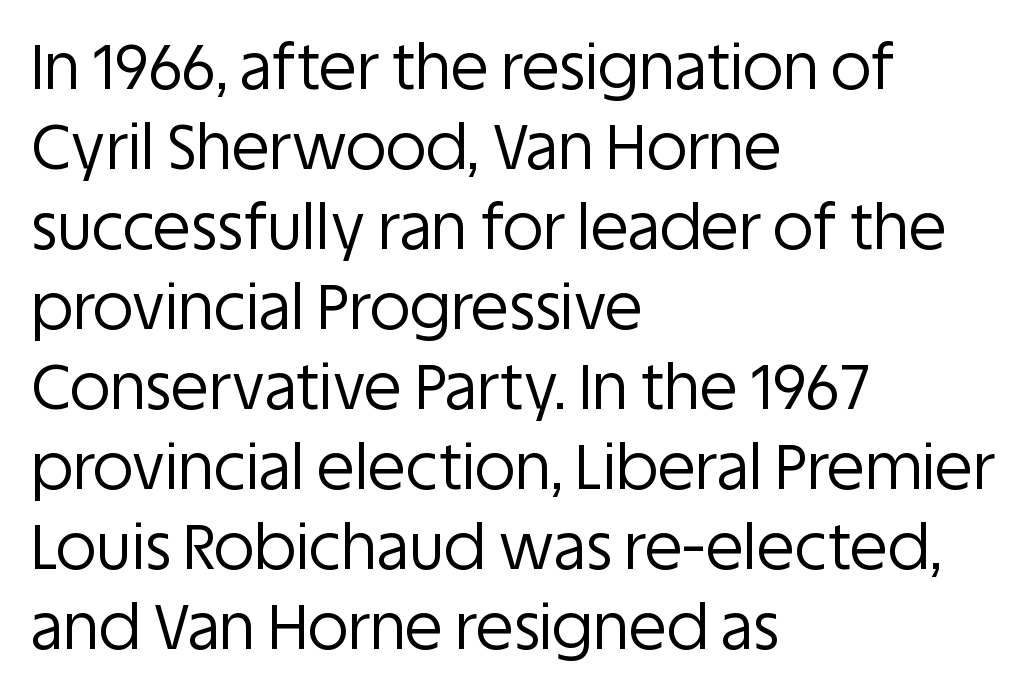
Q: Is the text bold? A: No.
Q: Is the text italic (slanted)? A: No, it is upright.
Q: Is the typeface a serif or a sans-serif typeface? A: Sans-serif.
Q: Is the text underlined? A: No.
Q: How is the paragraph aligned? A: Left-aligned.
Q: Is the spacing between letters normal or unusually wide? A: Normal.
Q: Is the spacing between lines tight, normal or loose? A: Normal.
Q: Width (condensed, normal, or wide)? A: Normal.
Q: Stroke contrast? A: Low.
Q: x-height? A: Large.
Q: Monospaced? A: No.
